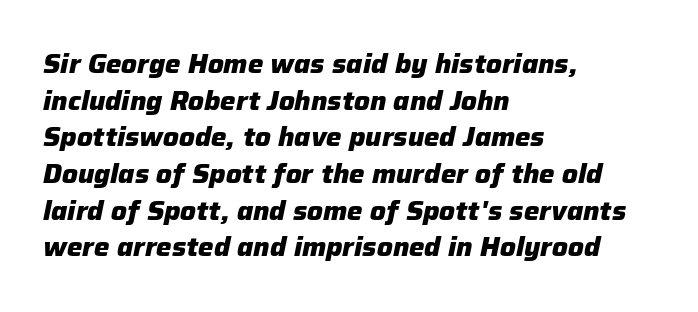
Q: Is the text bold? A: Yes.
Q: Is the text italic (slanted)? A: Yes, it leans right by about 12 degrees.
Q: Is the text underlined? A: No.
Q: How is the paragraph aligned? A: Left-aligned.
Q: Is the spacing between letters normal or unusually wide? A: Normal.
Q: Is the spacing between lines tight, normal or loose? A: Normal.
